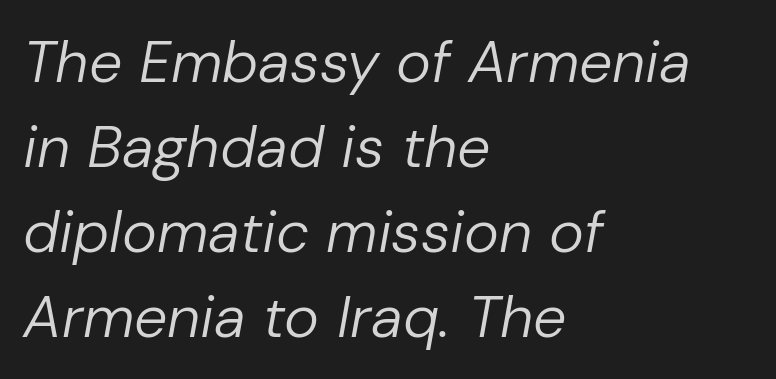
Q: Is the text bold? A: No.
Q: Is the text italic (slanted)? A: Yes, it leans right by about 10 degrees.
Q: Is the text underlined? A: No.
Q: How is the paragraph aligned? A: Left-aligned.
Q: Is the spacing between letters normal or unusually wide? A: Normal.
Q: Is the spacing between lines tight, normal or loose? A: Normal.
Q: Width (condensed, normal, or wide)? A: Normal.
Q: Stroke contrast? A: Low.
Q: x-height? A: Medium.
Q: Monospaced? A: No.
